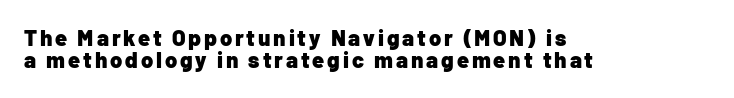
The space beneath each line is pristine and unruled. Honestly, the rows look squashed on top of each other. This is the regular roman posture of the typeface. You'd pick this weight for a headline — it's a proper bold.
